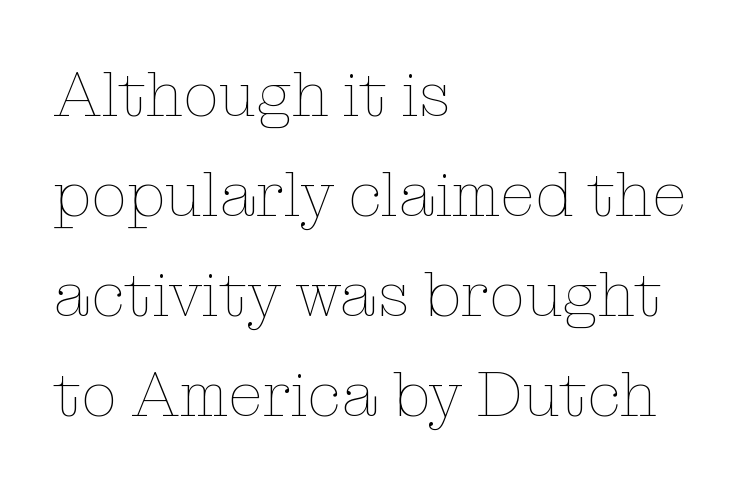
Q: Is the text bold? A: No.
Q: Is the text italic (slanted)? A: No, it is upright.
Q: Is the text underlined? A: No.
Q: How is the paragraph aligned? A: Left-aligned.
Q: Is the spacing between letters normal or unusually wide? A: Normal.
Q: Is the spacing between lines tight, normal or loose? A: Normal.
Q: Width (condensed, normal, or wide)? A: Normal.
Q: Stroke contrast? A: Low.
Q: x-height? A: Medium.
Q: Monospaced? A: No.
